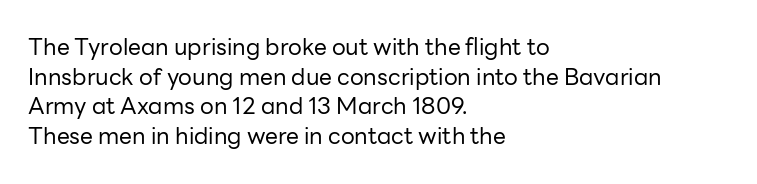
The image shows 23 px text type, upright; set left-aligned, normal line spacing (1.29x), normal letter spacing, not underlined.
